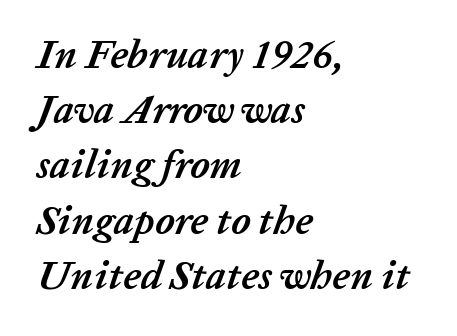
The image shows 40 px semibold type, italic (leaning right); set left-aligned, normal line spacing (1.38x), normal letter spacing, not underlined; low stroke contrast and a medium x-height.
